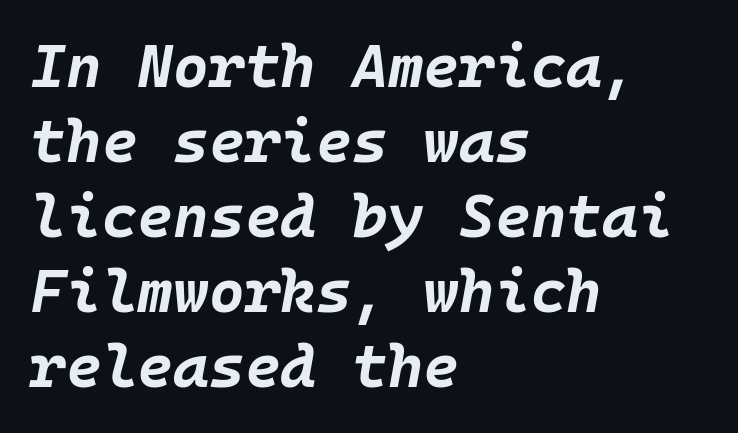
{"italic": "yes", "lean": "right", "slant_degrees": 10, "bold": "yes", "weight": "bold", "width": "normal", "stroke_contrast": "low", "x_height": "large", "monospaced": "yes", "underline": "no", "align": "left", "line_spacing_ratio": 1.23, "letter_spacing": "normal", "letter_spacing_em": 0.0, "glyph_px": 61}
